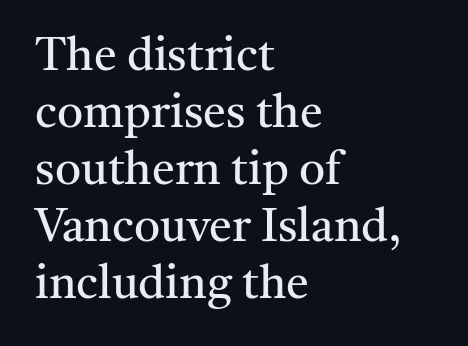
The image shows 46 px regular-weight serif type, upright; set left-aligned, line spacing 1.24x, normal letter spacing, not underlined; medium stroke contrast and a medium x-height.
